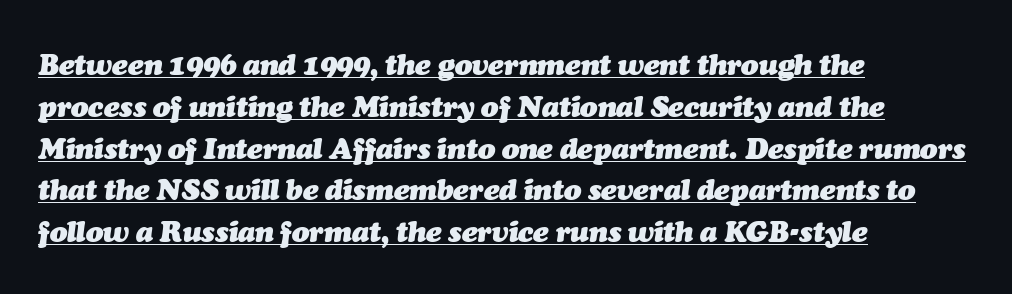
The image shows 29 px heavy type, italic (leaning right); set left-aligned, normal line spacing (1.44x), normal letter spacing, underlined; medium stroke contrast and a medium x-height.
